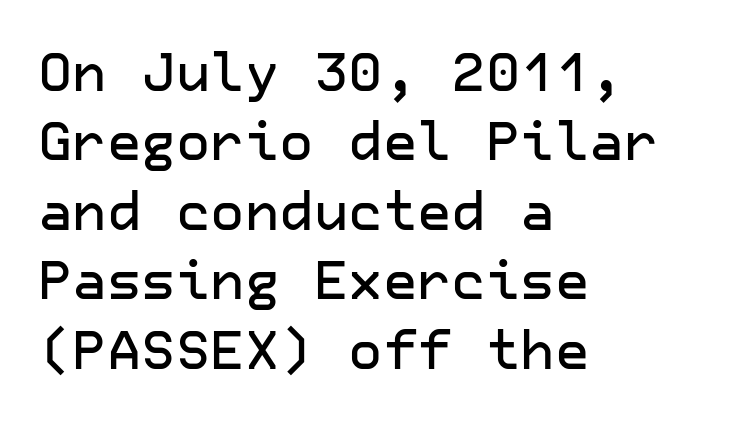
The image shows 53 px sans-serif type, upright; set left-aligned, normal line spacing (1.31x), normal letter spacing, not underlined; low stroke contrast and a medium x-height.
